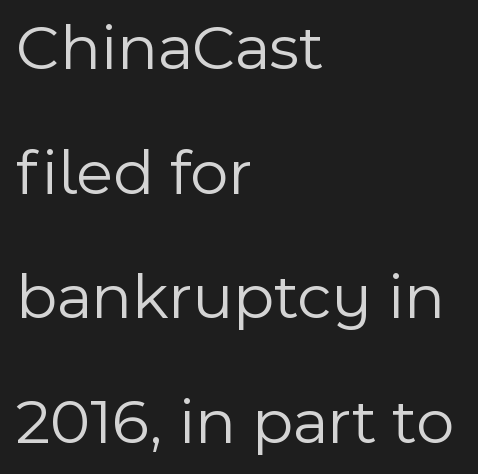
This rendering leaves character spacing at its baseline value. Nothing sits at the stroke ends, so this counts as sans-serif. Horizontally, the lines are justified to the leading edge only. Ordinary non-slanted type is in use. The space beneath each line is pristine and unruled. Each letter keeps its own natural width here, so spacing adapts to shape.
